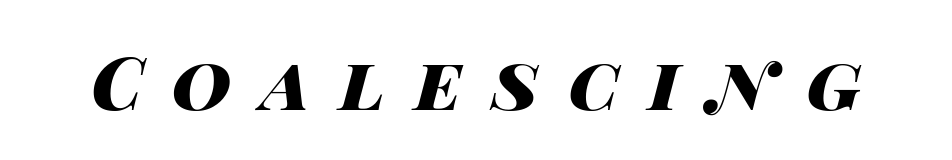
{"italic": "yes", "lean": "right", "slant_degrees": 14, "bold": "yes", "weight": "heavy", "width": "wide", "stroke_contrast": "high", "x_height": "large", "monospaced": "no", "underline": "no", "letter_spacing": "wide", "letter_spacing_em": 0.41, "glyph_px": 73}
